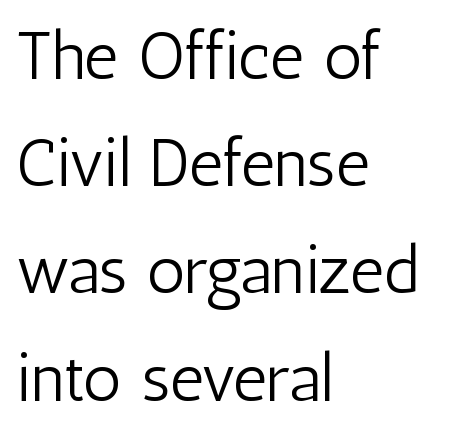
Q: Is the text bold? A: No.
Q: Is the text italic (slanted)? A: No, it is upright.
Q: Is the typeface a serif or a sans-serif typeface? A: Sans-serif.
Q: Is the text underlined? A: No.
Q: How is the paragraph aligned? A: Left-aligned.
Q: Is the spacing between letters normal or unusually wide? A: Normal.
Q: Is the spacing between lines tight, normal or loose? A: Normal.
Q: Width (condensed, normal, or wide)? A: Condensed.
Q: Stroke contrast? A: Low.
Q: x-height? A: Medium.
Q: Monospaced? A: No.
